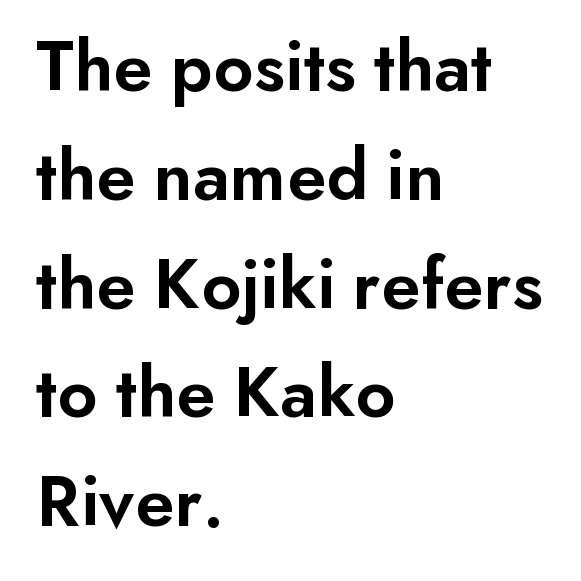
Q: Is the text bold? A: Semi-bold.
Q: Is the text italic (slanted)? A: No, it is upright.
Q: Is the typeface a serif or a sans-serif typeface? A: Sans-serif.
Q: Is the text underlined? A: No.
Q: How is the paragraph aligned? A: Left-aligned.
Q: Is the spacing between letters normal or unusually wide? A: Normal.
Q: Is the spacing between lines tight, normal or loose? A: Normal.
Q: Width (condensed, normal, or wide)? A: Normal.
Q: Stroke contrast? A: Low.
Q: x-height? A: Small.
Q: Monospaced? A: No.
